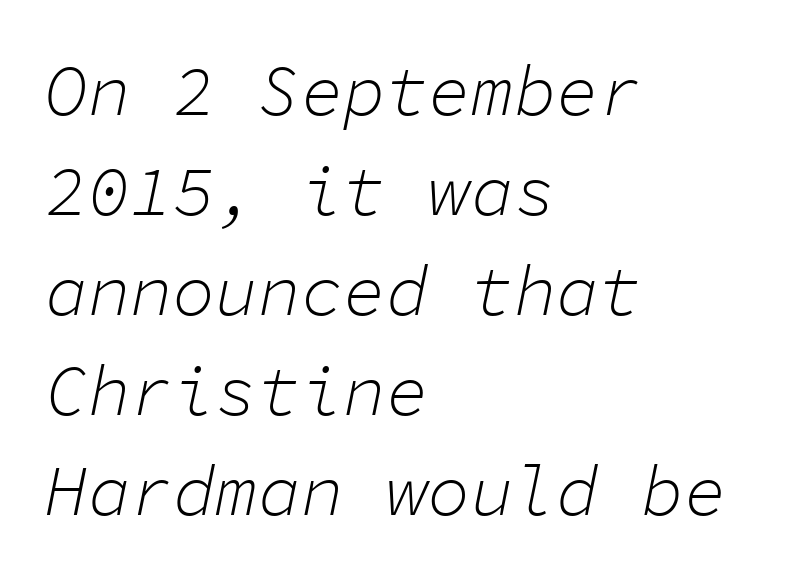
Teacher's note: observe the even left margin — that is flush-left alignment. Any mark beneath the type? The region is blank. It's the slanting kind of type. The designer left line spacing at the default. You could count columns in this text — the font is strictly monospaced.
